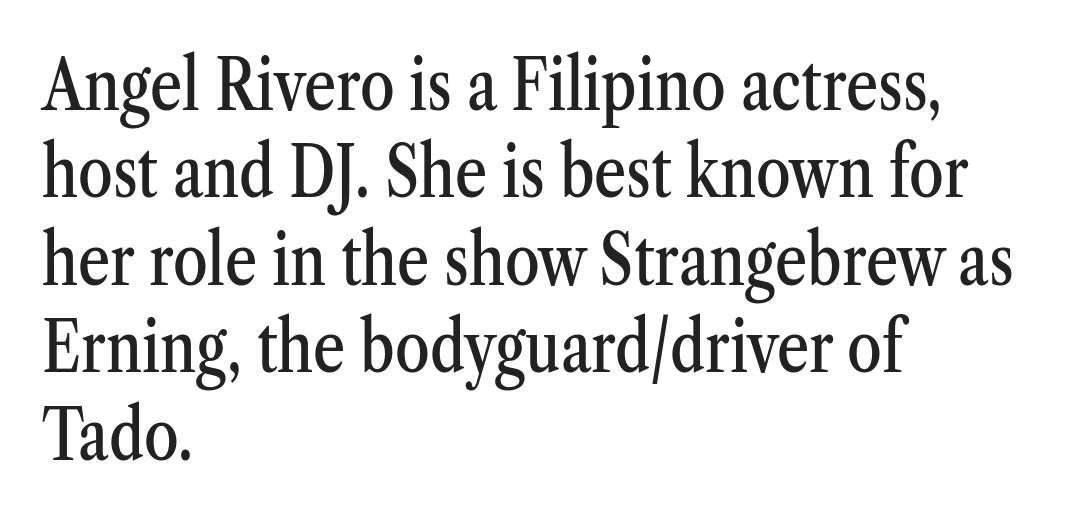
{"serif": "yes", "italic": "no", "width": "condensed", "stroke_contrast": "medium", "x_height": "medium", "monospaced": "no", "underline": "no", "align": "left", "line_spacing": "normal", "line_spacing_ratio": 1.25, "letter_spacing": "normal", "letter_spacing_em": 0.0, "glyph_px": 70}
